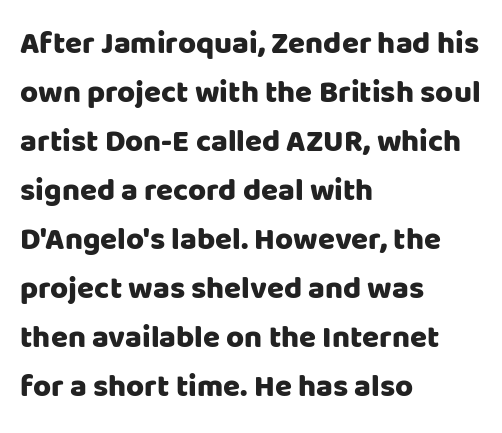
The image shows 31 px sans-serif type, upright; set left-aligned, normal line spacing (1.58x), normal letter spacing, not underlined; low stroke contrast and a large x-height.
